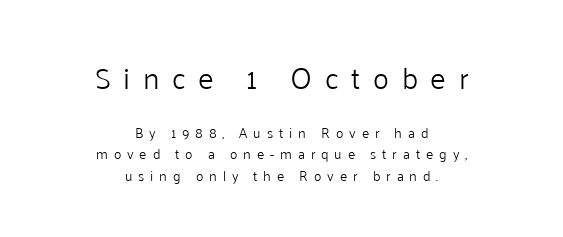
Q: Is the text bold? A: No.
Q: Is the text italic (slanted)? A: No, it is upright.
Q: Is the typeface a serif or a sans-serif typeface? A: Sans-serif.
Q: Is the text underlined? A: No.
Q: How is the paragraph aligned? A: Centered.
Q: Is the spacing between letters normal or unusually wide? A: Unusually wide.
Q: Is the spacing between lines tight, normal or loose? A: Normal.
Q: Which block of text is set in a larger size, the first (top) or the second (bottom)? A: The first (top) one.
Q: Width (condensed, normal, or wide)? A: Normal.
Q: Stroke contrast? A: Low.
Q: x-height? A: Medium.
Q: Monospaced? A: No.
